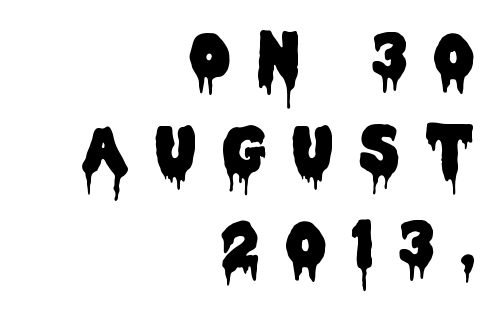
The image shows 62 px condensed sans-serif type, upright; set right-aligned, normal line spacing (1.52x), unusually wide letter spacing (+0.43 em), not underlined; low stroke contrast and a large x-height.
